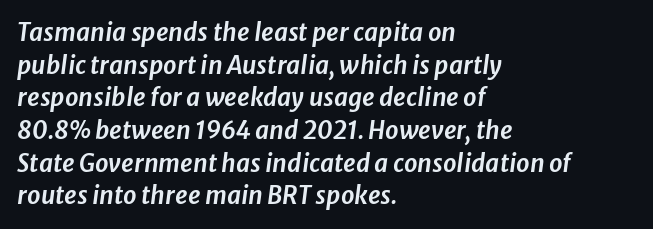
Q: Is the text italic (slanted)? A: Yes, it leans right by about 8 degrees.
Q: Is the text underlined? A: No.
Q: How is the paragraph aligned? A: Left-aligned.
Q: Is the spacing between letters normal or unusually wide? A: Normal.
Q: Is the spacing between lines tight, normal or loose? A: Normal.
